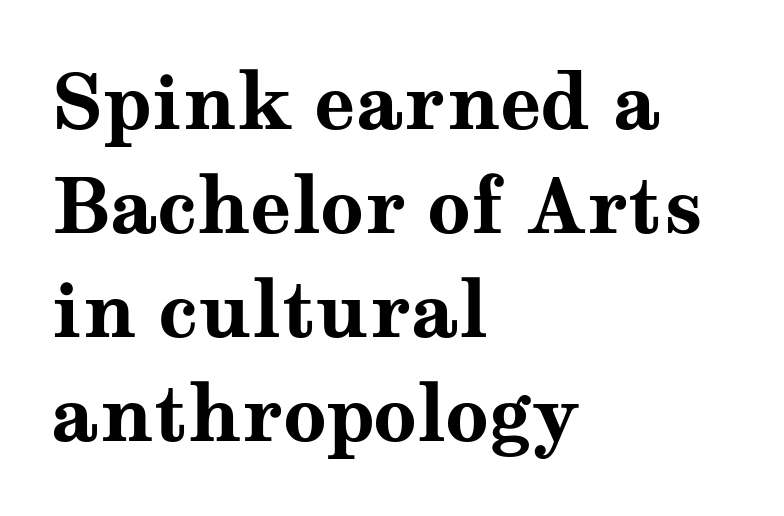
Q: Is the text bold? A: Yes.
Q: Is the text italic (slanted)? A: No, it is upright.
Q: Is the typeface a serif or a sans-serif typeface? A: Serif.
Q: Is the text underlined? A: No.
Q: How is the paragraph aligned? A: Left-aligned.
Q: Is the spacing between letters normal or unusually wide? A: Normal.
Q: Is the spacing between lines tight, normal or loose? A: Normal.
Q: Width (condensed, normal, or wide)? A: Wide.
Q: Stroke contrast? A: Medium.
Q: x-height? A: Medium.
Q: Monospaced? A: No.
